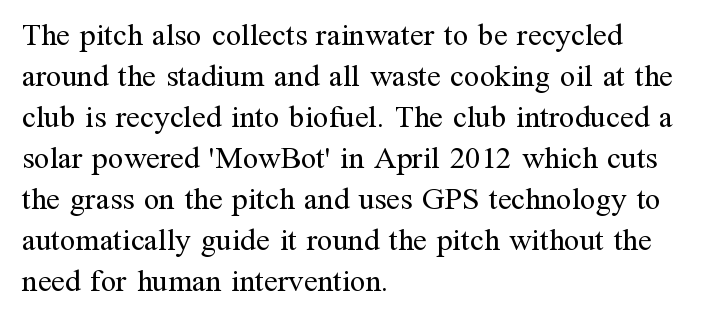
{"serif": "yes", "italic": "no", "bold": "no", "weight": "regular", "width": "normal", "stroke_contrast": "medium", "x_height": "medium", "monospaced": "no", "underline": "no", "align": "left", "line_spacing": "normal", "line_spacing_ratio": 1.32, "letter_spacing": "normal", "letter_spacing_em": 0.0, "glyph_px": 31}
